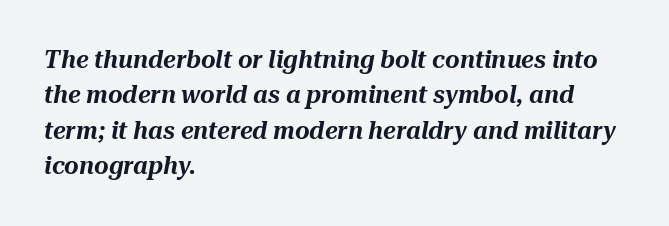
Q: Is the text italic (slanted)? A: Yes, it leans right by about 10 degrees.
Q: Is the text underlined? A: No.
Q: How is the paragraph aligned? A: Left-aligned.
Q: Is the spacing between letters normal or unusually wide? A: Normal.
Q: Is the spacing between lines tight, normal or loose? A: Normal.
